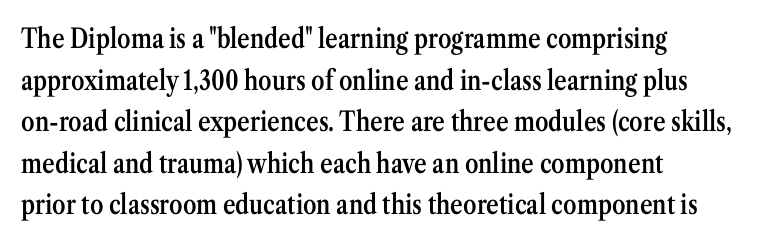
The image shows 27 px text type, upright; set left-aligned, normal line spacing (1.54x), normal letter spacing, not underlined.
